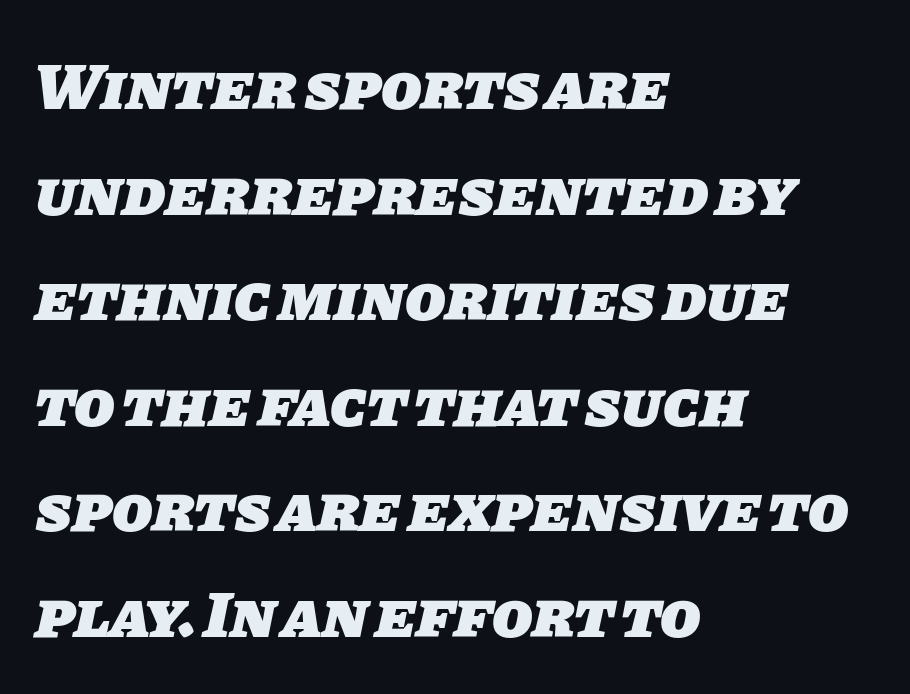
Q: Is the text bold? A: Yes.
Q: Is the typeface a serif or a sans-serif typeface? A: Serif.
Q: Is the text underlined? A: No.
Q: How is the paragraph aligned? A: Left-aligned.
Q: Is the spacing between letters normal or unusually wide? A: Normal.
Q: Is the spacing between lines tight, normal or loose? A: Normal.
Q: Width (condensed, normal, or wide)? A: Normal.
Q: Stroke contrast? A: Low.
Q: x-height? A: Large.
Q: Monospaced? A: No.
